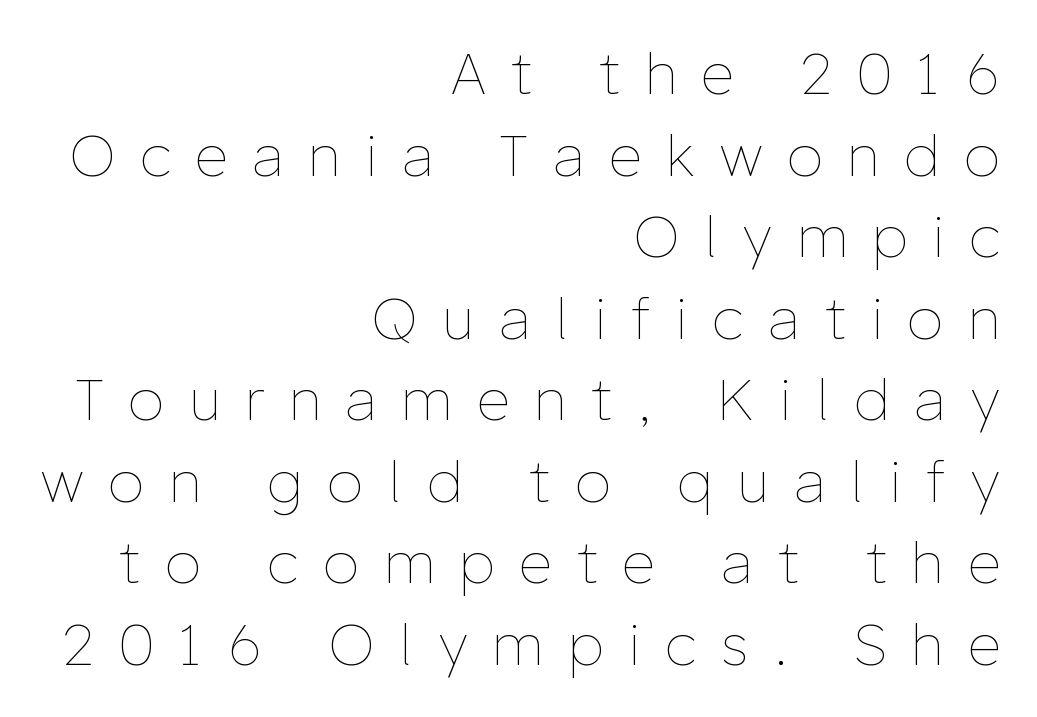
{"italic": "no", "bold": "no", "weight": "thin", "width": "normal", "stroke_contrast": "low", "x_height": "medium", "monospaced": "no", "underline": "no", "align": "right", "line_spacing": "normal", "line_spacing_ratio": 1.43, "letter_spacing": "wide", "letter_spacing_em": 0.45, "glyph_px": 57}
